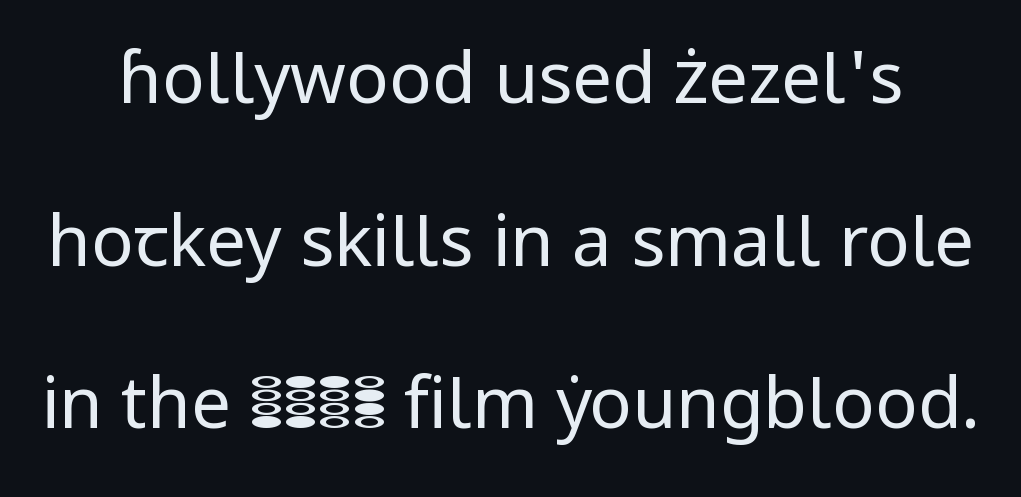
No extra ink here — the face is not bold. No italicization has been applied; the sample stays upright. Nobody touched the tracking dial on this one. Loosely led — the rows are spread out. Each letter keeps its own natural width here, so spacing adapts to shape. Words float on clear page, feet unadorned.
